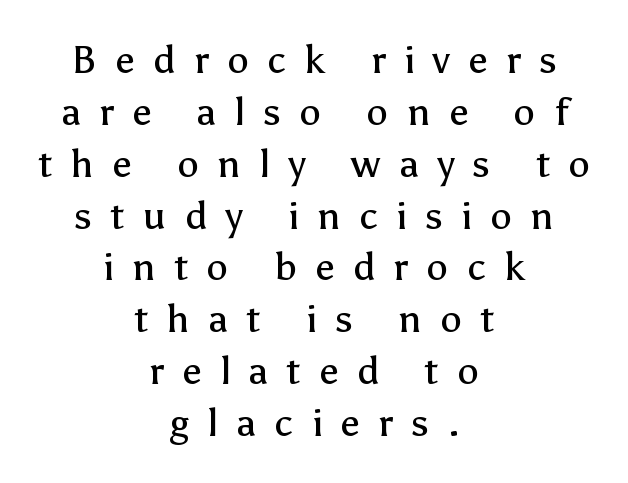
Line starts and ends both wander, symmetrically. Do the characters align in a grid? No, the font is proportional. These lines are composed in type without serifs. The space between consecutive lines is moderate.
